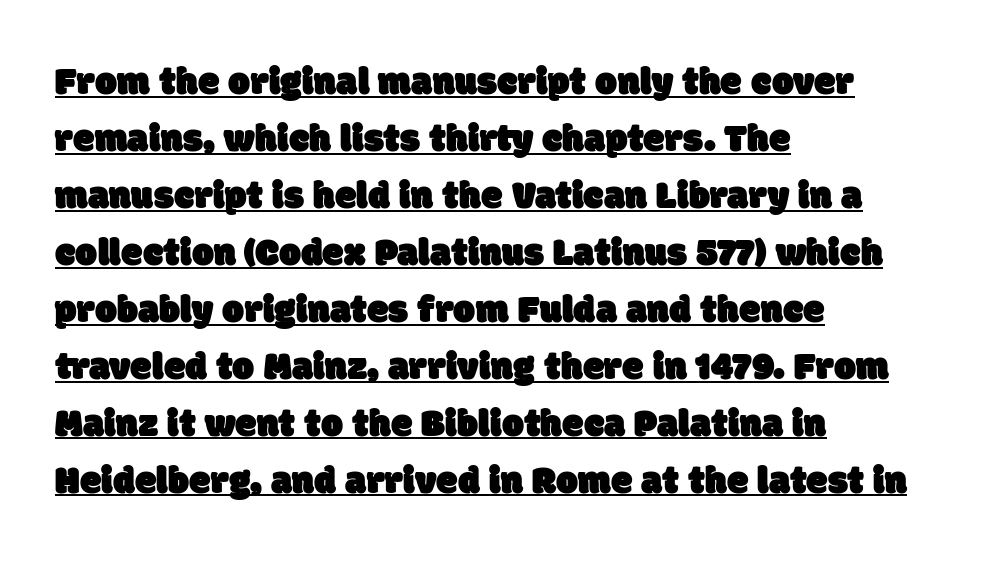
{"serif": "no", "width": "normal", "stroke_contrast": "low", "x_height": "large", "monospaced": "no", "underline": "yes", "align": "left", "line_spacing": "normal", "line_spacing_ratio": 1.46, "letter_spacing": "normal", "letter_spacing_em": 0.0, "glyph_px": 39}
